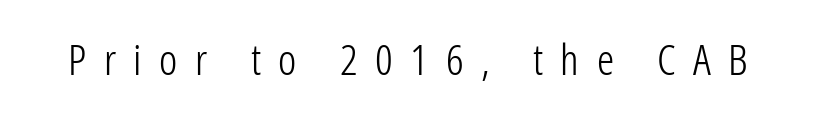
The image shows 43 px light, condensed sans-serif type, upright; set unusually wide letter spacing (+0.41 em), not underlined; low stroke contrast and a medium x-height.
